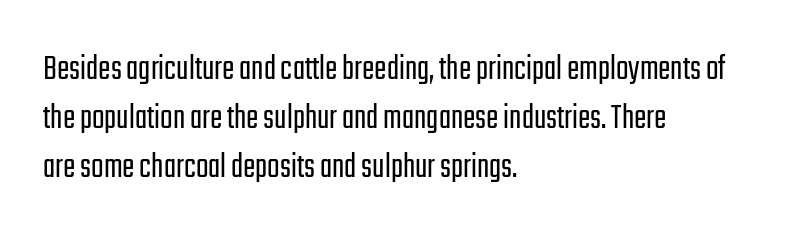
Q: Is the text bold? A: No.
Q: Is the text italic (slanted)? A: No, it is upright.
Q: Is the typeface a serif or a sans-serif typeface? A: Sans-serif.
Q: Is the text underlined? A: No.
Q: How is the paragraph aligned? A: Left-aligned.
Q: Is the spacing between letters normal or unusually wide? A: Normal.
Q: Is the spacing between lines tight, normal or loose? A: Normal.
Q: Width (condensed, normal, or wide)? A: Condensed.
Q: Stroke contrast? A: Low.
Q: x-height? A: Medium.
Q: Monospaced? A: No.
